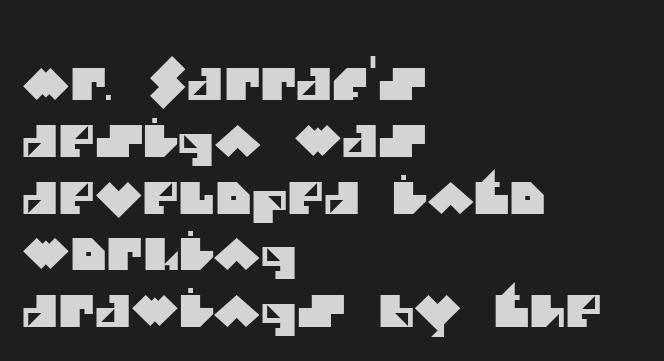
Q: Is the typeface a serif or a sans-serif typeface? A: Sans-serif.
Q: Is the text underlined? A: No.
Q: How is the paragraph aligned? A: Left-aligned.
Q: Is the spacing between letters normal or unusually wide? A: Normal.
Q: Is the spacing between lines tight, normal or loose? A: Normal.
Q: Width (condensed, normal, or wide)? A: Normal.
Q: Stroke contrast? A: Medium.
Q: x-height? A: Large.
Q: Monospaced? A: No.
